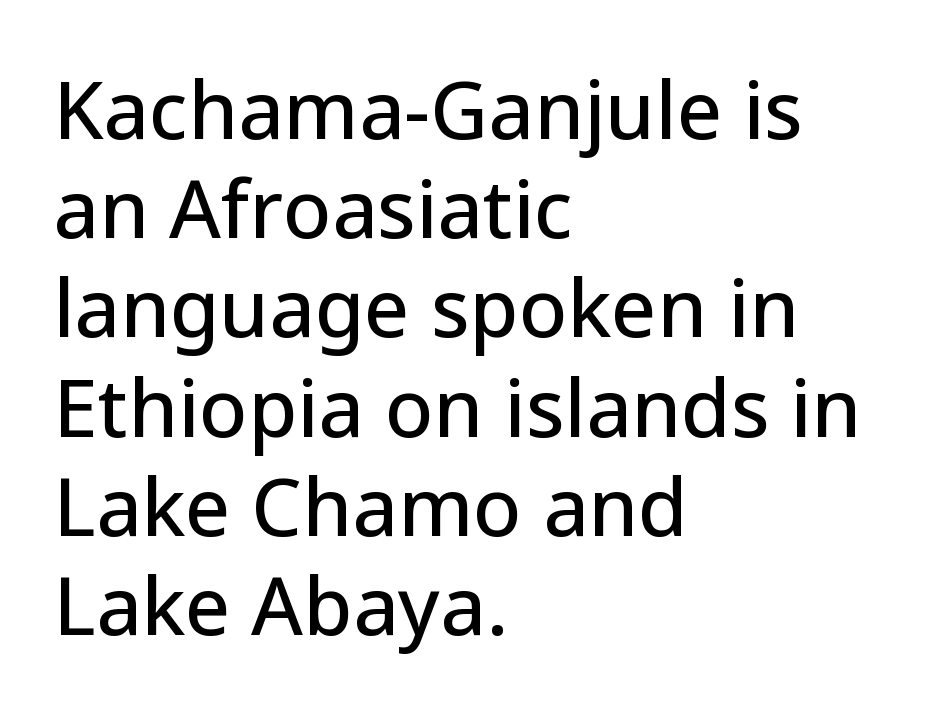
The image shows 80 px sans-serif type, upright; set left-aligned, line spacing 1.24x, normal letter spacing, not underlined; low stroke contrast and a medium x-height.
